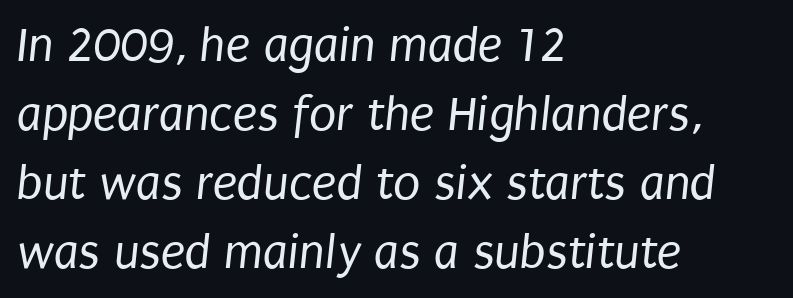
{"serif": "no", "bold": "no", "weight": "regular", "width": "condensed", "stroke_contrast": "low", "x_height": "large", "monospaced": "no", "underline": "no", "align": "left", "line_spacing": "normal", "line_spacing_ratio": 1.38, "letter_spacing": "normal", "letter_spacing_em": 0.0, "glyph_px": 50}
